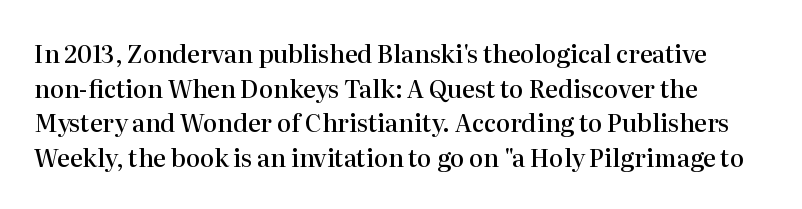
The image shows 24 px text type, upright; set normal line spacing (1.44x), normal letter spacing, not underlined.
